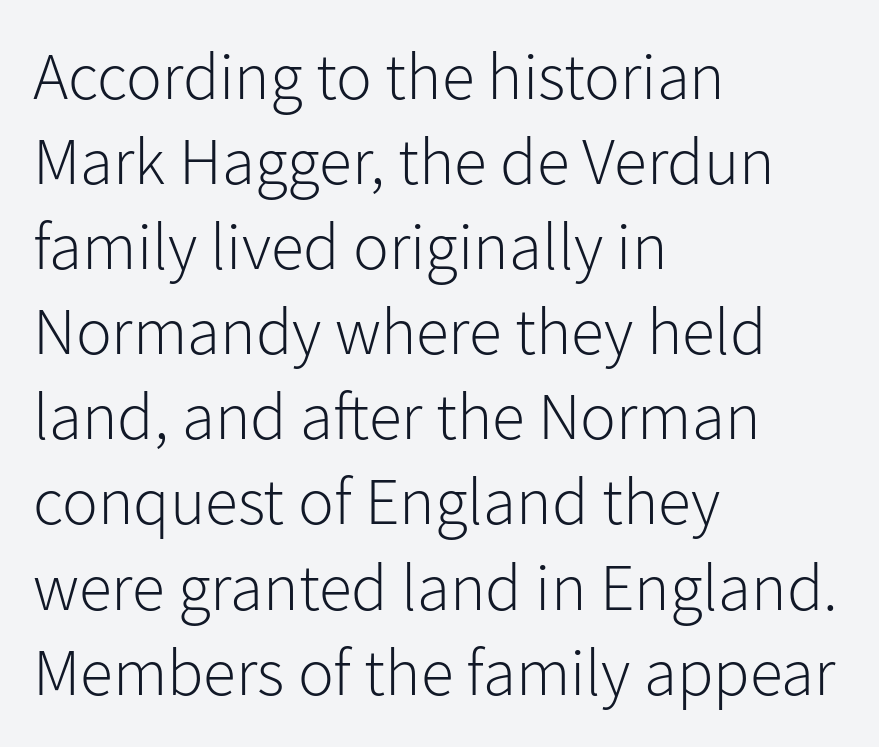
The image shows 67 px light sans-serif type, upright; set left-aligned, normal line spacing (1.27x), normal letter spacing, not underlined; low stroke contrast and a medium x-height.
